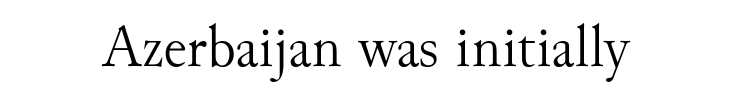
{"serif": "yes", "italic": "no", "bold": "no", "weight": "light", "width": "normal", "stroke_contrast": "medium", "x_height": "small", "monospaced": "no", "underline": "no", "letter_spacing": "normal", "letter_spacing_em": 0.0, "glyph_px": 60}
